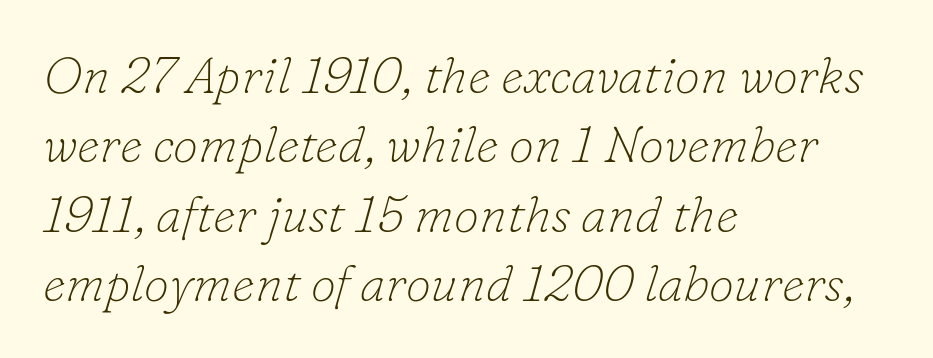
The image shows 51 px thin serif type, italic (leaning right); set left-aligned, normal line spacing (1.36x), normal letter spacing, not underlined; low stroke contrast and a small x-height.
